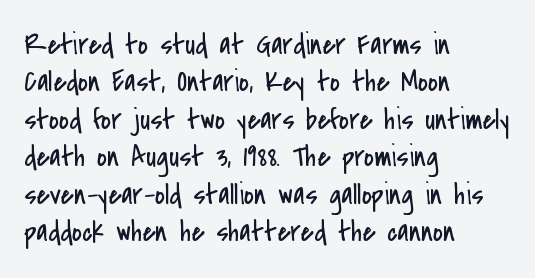
The image shows 30 px regular-weight, condensed sans-serif type, upright; set left-aligned, normal line spacing (1.25x), normal letter spacing, not underlined; low stroke contrast and a small x-height.
